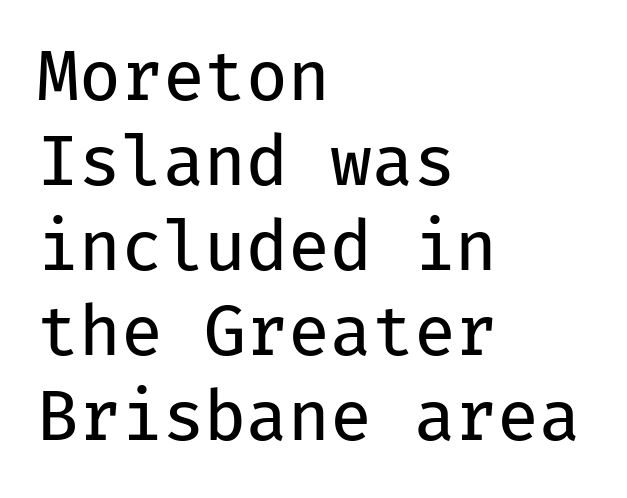
Q: Is the text bold? A: No.
Q: Is the text italic (slanted)? A: No, it is upright.
Q: Is the typeface a serif or a sans-serif typeface? A: Sans-serif.
Q: Is the text underlined? A: No.
Q: How is the paragraph aligned? A: Left-aligned.
Q: Is the spacing between letters normal or unusually wide? A: Normal.
Q: Is the spacing between lines tight, normal or loose? A: Normal.
Q: Width (condensed, normal, or wide)? A: Normal.
Q: Stroke contrast? A: Low.
Q: x-height? A: Medium.
Q: Monospaced? A: Yes.
